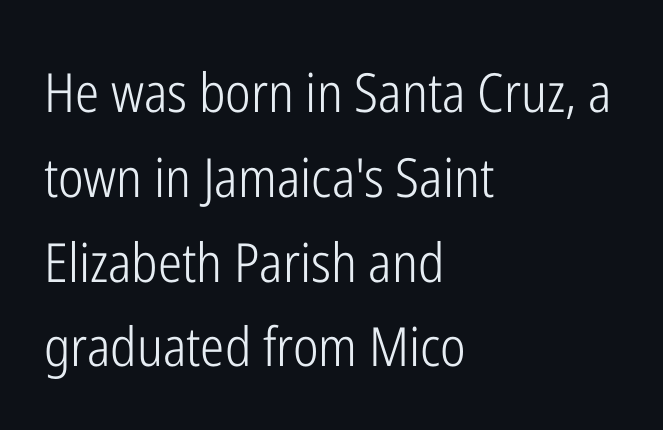
Q: Is the text bold? A: No.
Q: Is the text italic (slanted)? A: No, it is upright.
Q: Is the typeface a serif or a sans-serif typeface? A: Sans-serif.
Q: Is the text underlined? A: No.
Q: How is the paragraph aligned? A: Left-aligned.
Q: Is the spacing between letters normal or unusually wide? A: Normal.
Q: Is the spacing between lines tight, normal or loose? A: Normal.
Q: Width (condensed, normal, or wide)? A: Condensed.
Q: Stroke contrast? A: Low.
Q: x-height? A: Medium.
Q: Monospaced? A: No.
